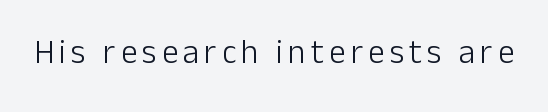
{"serif": "no", "italic": "no", "bold": "no", "weight": "light", "width": "normal", "stroke_contrast": "low", "x_height": "medium", "monospaced": "no", "underline": "no", "glyph_px": 33}
